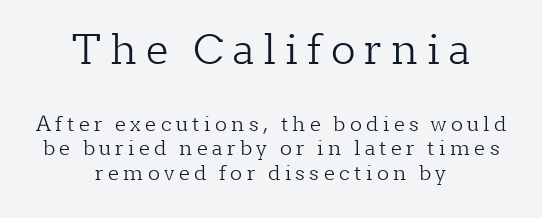
Typesetter's note — upper block bumped up in size, lower block left smaller. Is the type heavy? It reads as light-to-regular instead. This sample has the flowing, uneven cadence of proportional lettering. Examine the stroke ends and you'll spot serifs.
